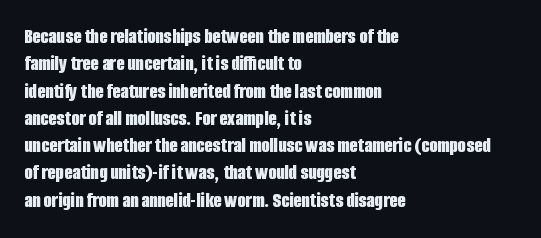
The rendering anchors every line to the left-hand side. This is the regular roman posture of the typeface. A normal amount of white space separates one row of letters from the next. The face used here is rendered with its standard letterfit. A clean baseline with only descenders dipping below it. The sample has been set heavy, in full bold.
